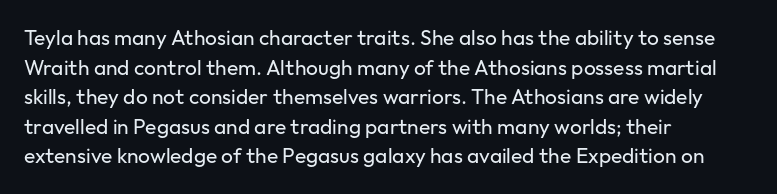
Quick note: underline off. Do the letters lean? They stand straight. The text block is weighted toward the left margin, trailing off unevenly rightward. This rendering leaves character spacing at its baseline value. Vertical spacing — default.
